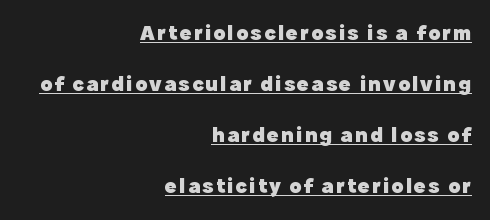
Caption: multi-line text, flush right, ragged left. Compared with undecorated copy, this sample adds a rule below the words. Caption: bold face, heavy strokes. If you measured baseline to baseline, you'd find a long distance. You can tell it's not italic because the verticals are truly vertical.
